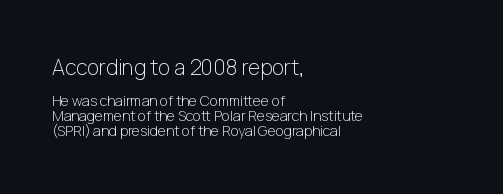
The emphasis by scale lands on block number one, above. Each row of text sits above clean, open space. Rows of type sit shoulder to shoulder in the vertical direction. Think standard paragraph weight, or any step lighter than that. Posture: straight, roman, zero tilt.
